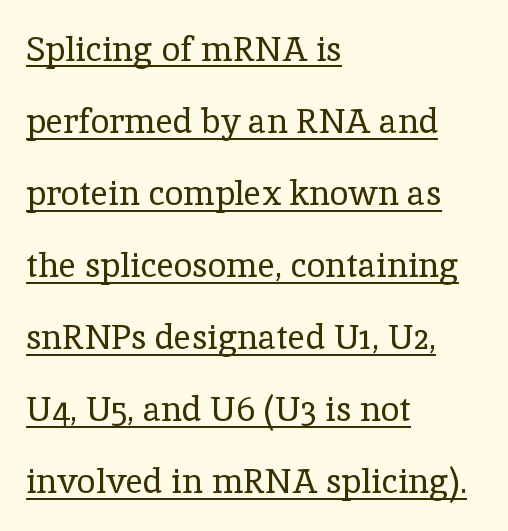
The line texture is even and compact thanks to regular tracking. Looks like regular typesetting: each glyph gets only the width it needs. The font family rendered here belongs to the serif group. Unlike italic type, these characters show no tilt at all. Layout note: lines flush left.
